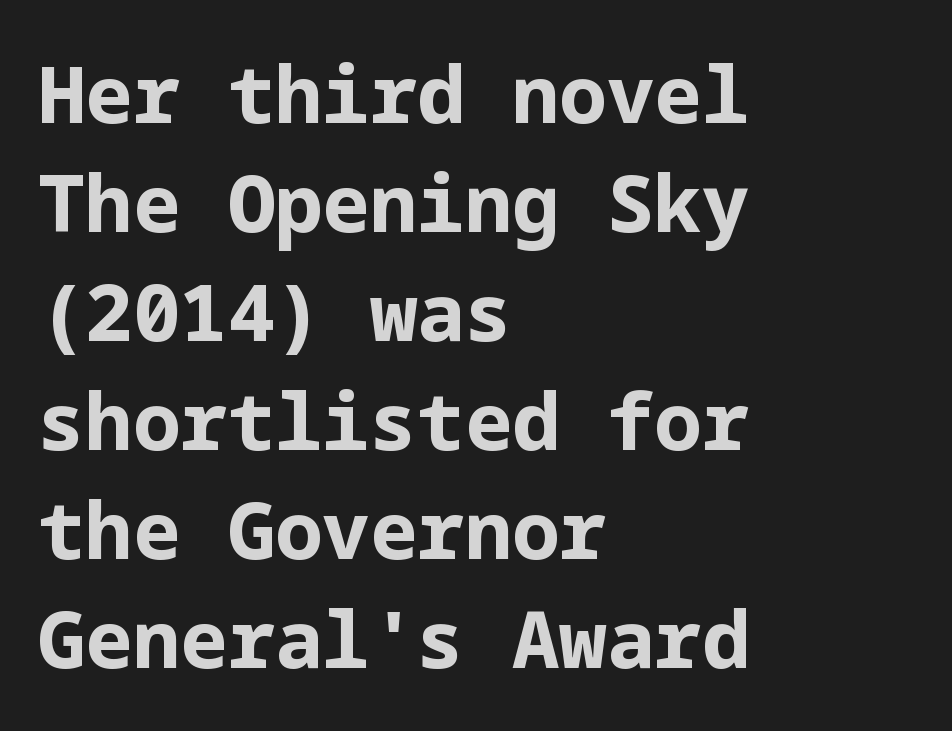
Q: Is the text bold? A: Yes.
Q: Is the text italic (slanted)? A: No, it is upright.
Q: Is the typeface a serif or a sans-serif typeface? A: Sans-serif.
Q: Is the text underlined? A: No.
Q: How is the paragraph aligned? A: Left-aligned.
Q: Is the spacing between letters normal or unusually wide? A: Normal.
Q: Is the spacing between lines tight, normal or loose? A: Normal.
Q: Width (condensed, normal, or wide)? A: Normal.
Q: Stroke contrast? A: Low.
Q: x-height? A: Medium.
